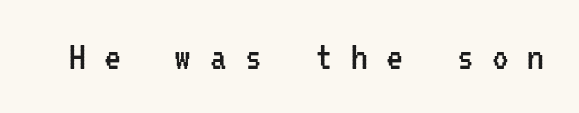
No feet cap the strokes, marking this as sans-serif type. Honestly, the letter spacing is so wide it's the main thing you notice. Unmarked baselines from the first word to the last. On a weight scale, this lands at 450 or below. The typography opts for an upright posture over an oblique one. The rendering uses typewriter-style spacing with identical character cells.
